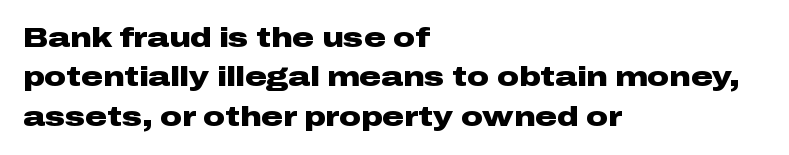
The line texture is even and compact thanks to regular tracking. Notice how the passage keeps a crisp vertical edge on the left only. Rendered with straight, roman letterforms. A bare baseline throughout the passage. One glance says typical: line gaps are just what's usual.
